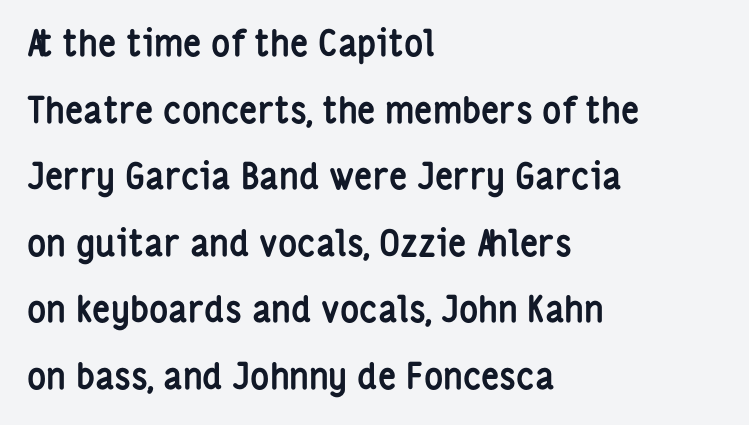
Q: Is the text bold? A: Yes.
Q: Is the text italic (slanted)? A: No, it is upright.
Q: Is the typeface a serif or a sans-serif typeface? A: Sans-serif.
Q: Is the text underlined? A: No.
Q: How is the paragraph aligned? A: Left-aligned.
Q: Is the spacing between letters normal or unusually wide? A: Normal.
Q: Width (condensed, normal, or wide)? A: Condensed.
Q: Stroke contrast? A: Low.
Q: x-height? A: Medium.
Q: Monospaced? A: No.
